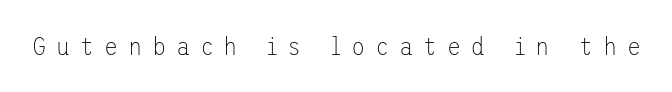
Q: Is the text bold? A: No.
Q: Is the text italic (slanted)? A: No, it is upright.
Q: Is the text underlined? A: No.
Q: Is the spacing between letters normal or unusually wide? A: Unusually wide.
